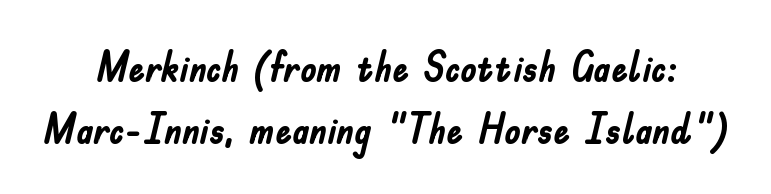
Q: Is the text bold? A: Yes.
Q: Is the text italic (slanted)? A: Yes.
Q: Is the typeface a serif or a sans-serif typeface? A: Sans-serif.
Q: Is the text underlined? A: No.
Q: Is the spacing between letters normal or unusually wide? A: Normal.
Q: Is the spacing between lines tight, normal or loose? A: Normal.
Q: Width (condensed, normal, or wide)? A: Condensed.
Q: Stroke contrast? A: Low.
Q: x-height? A: Small.
Q: Monospaced? A: No.
